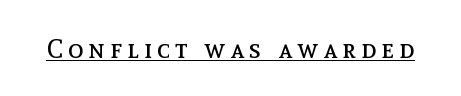
Q: Is the text bold? A: No.
Q: Is the text italic (slanted)? A: No, it is upright.
Q: Is the text underlined? A: Yes.
Q: Is the spacing between letters normal or unusually wide? A: Unusually wide.
